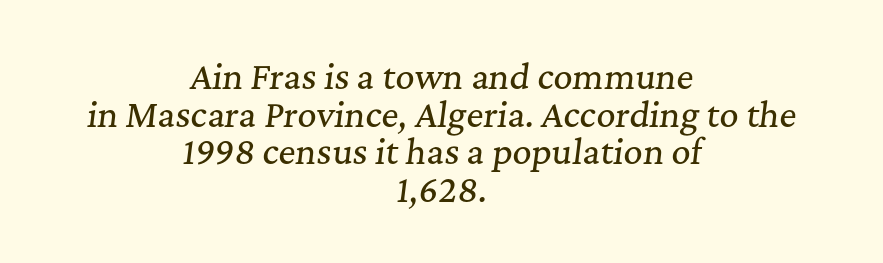
The image shows 33 px serif type, italic (leaning right); set centered, tight line spacing (1.14x), normal letter spacing, not underlined; medium stroke contrast and a medium x-height.
